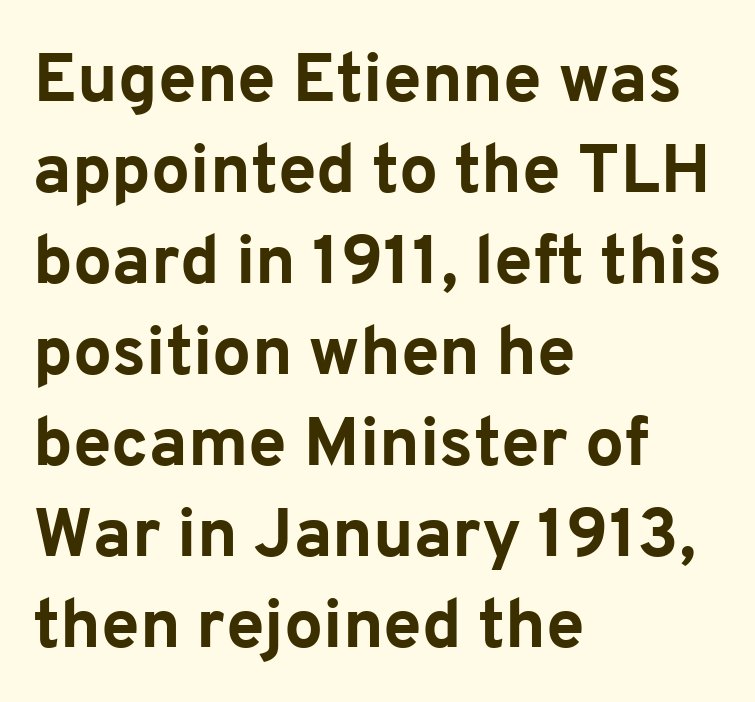
The image shows 69 px bold sans-serif type, upright; set left-aligned, normal line spacing (1.32x), normal letter spacing, not underlined; low stroke contrast and a medium x-height.
